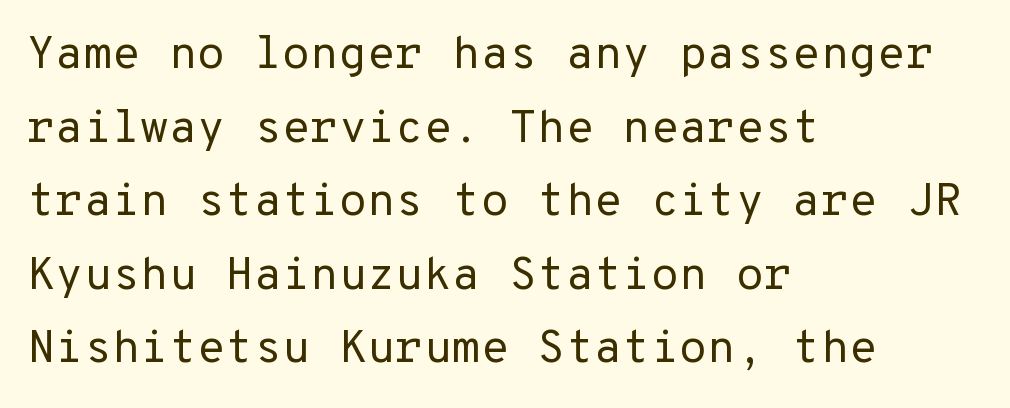
The image shows 46 px regular-weight sans-serif type, upright; set left-aligned, normal line spacing (1.6x), normal letter spacing, not underlined; low stroke contrast and a medium x-height.
